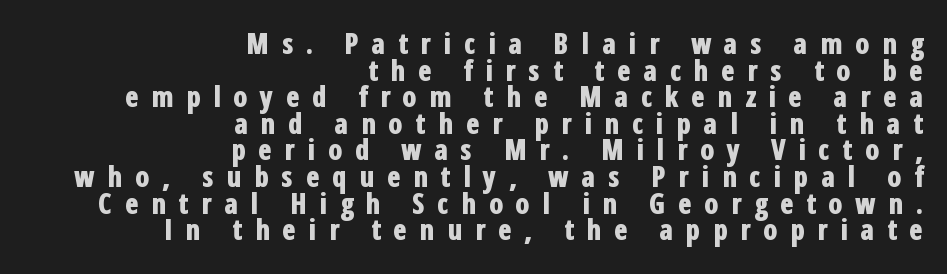
The image shows 28 px bold, condensed sans-serif type, upright; set right-aligned, tight line spacing (0.95x), unusually wide letter spacing (+0.44 em), not underlined; low stroke contrast and a medium x-height.
